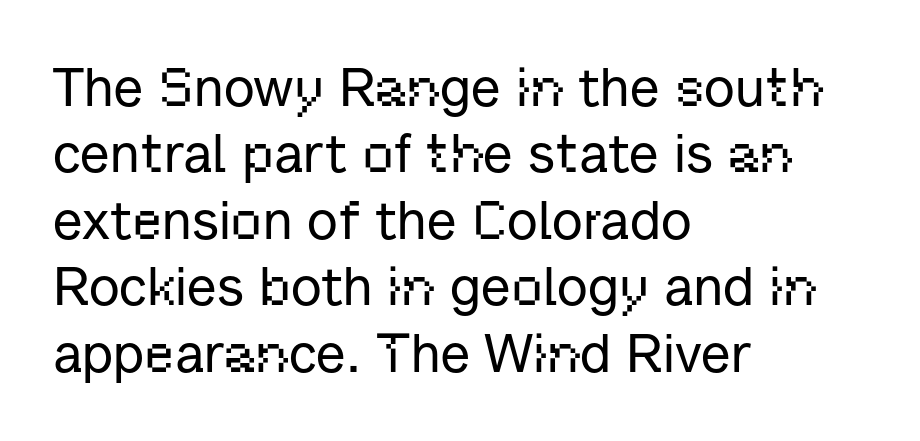
The image shows 54 px sans-serif type, upright; set left-aligned, line spacing 1.23x, normal letter spacing, not underlined; low stroke contrast and a medium x-height.
